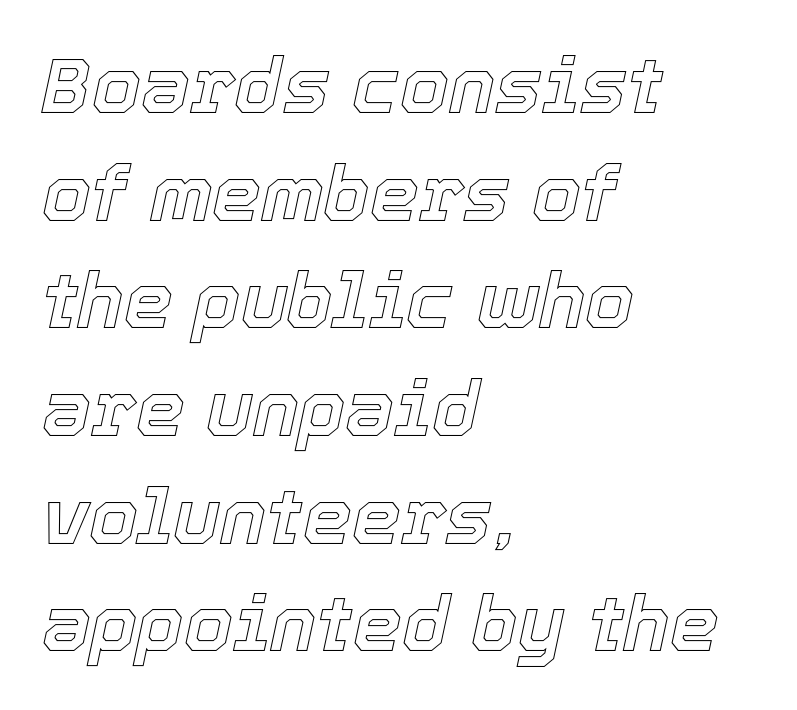
Characters follow at the spacing the type designer built in. A typesetter would call this leading conventional body-copy spacing. Is the block centered? No — it sits flush against the left margin. Words float on clear page, feet unadorned.
